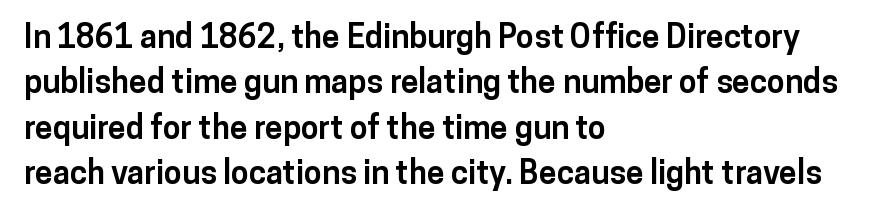
Q: Is the text bold? A: Yes.
Q: Is the text italic (slanted)? A: No, it is upright.
Q: Is the typeface a serif or a sans-serif typeface? A: Sans-serif.
Q: Is the text underlined? A: No.
Q: How is the paragraph aligned? A: Left-aligned.
Q: Is the spacing between letters normal or unusually wide? A: Normal.
Q: Is the spacing between lines tight, normal or loose? A: Normal.
Q: Width (condensed, normal, or wide)? A: Normal.
Q: Stroke contrast? A: Low.
Q: x-height? A: Medium.
Q: Monospaced? A: No.
